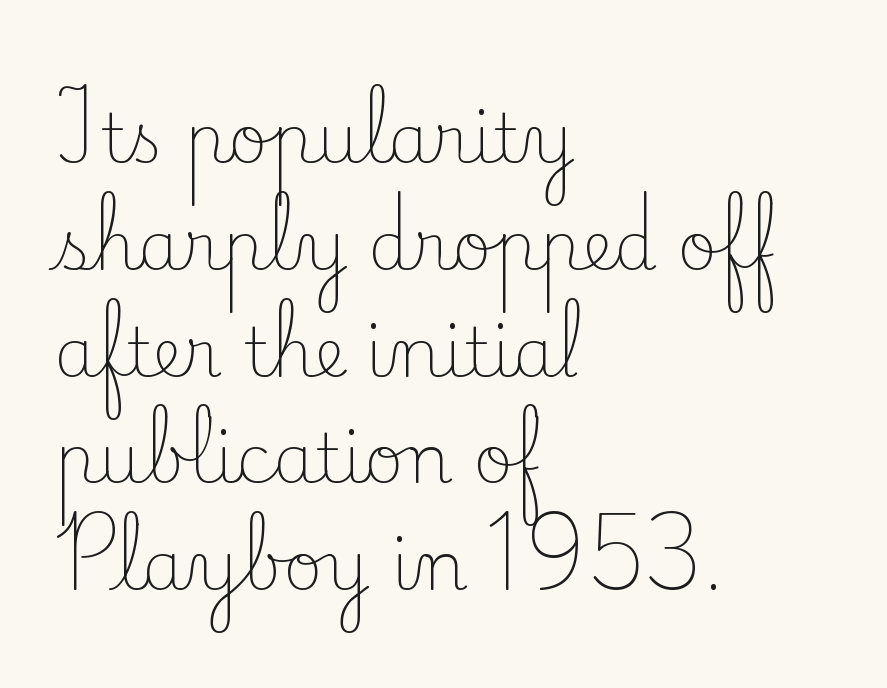
The image shows 68 px light serif type, upright; set left-aligned, normal line spacing (1.57x), normal letter spacing, not underlined; low stroke contrast and a small x-height.
